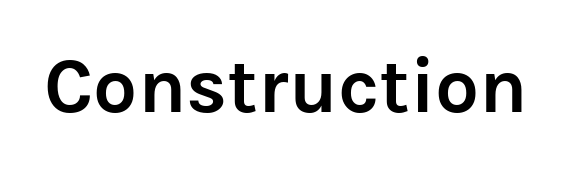
Q: Is the text bold? A: Yes.
Q: Is the text italic (slanted)? A: No, it is upright.
Q: Is the typeface a serif or a sans-serif typeface? A: Sans-serif.
Q: Is the text underlined? A: No.
Q: Is the spacing between letters normal or unusually wide? A: Normal.
Q: Width (condensed, normal, or wide)? A: Normal.
Q: Stroke contrast? A: Low.
Q: x-height? A: Medium.
Q: Monospaced? A: No.
